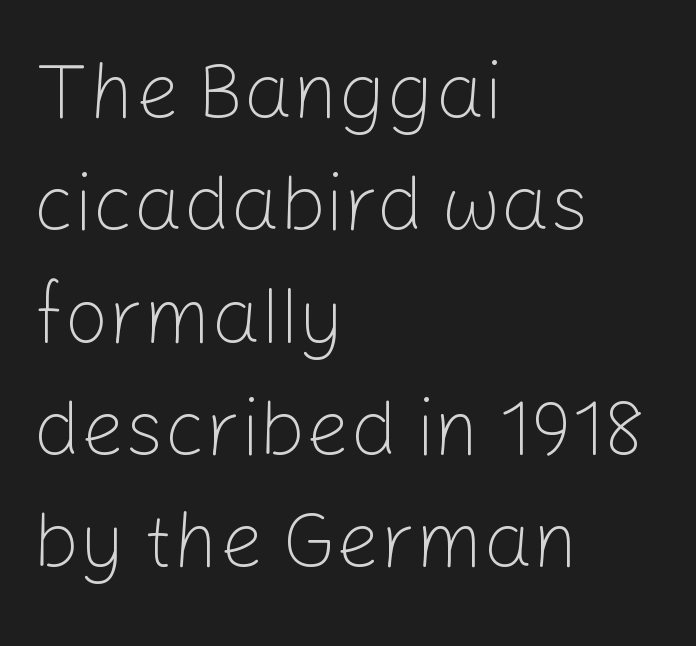
Q: Is the text bold? A: No.
Q: Is the text italic (slanted)? A: No, it is upright.
Q: Is the typeface a serif or a sans-serif typeface? A: Sans-serif.
Q: Is the text underlined? A: No.
Q: How is the paragraph aligned? A: Left-aligned.
Q: Is the spacing between letters normal or unusually wide? A: Normal.
Q: Is the spacing between lines tight, normal or loose? A: Normal.
Q: Width (condensed, normal, or wide)? A: Normal.
Q: Stroke contrast? A: Low.
Q: x-height? A: Medium.
Q: Monospaced? A: No.
